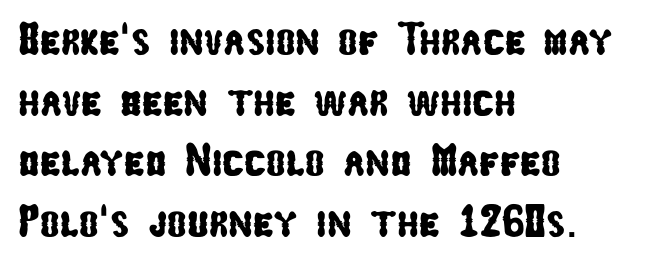
Tracking value appears to be zero — textbook default spacing. The passage shown is typeset with a sans-serif family. Glance below the letters and you will spot only blank space. The rows are spaced the way most documents space them.
